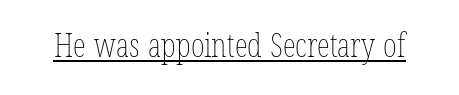
No extra tracking has been applied to these lines. The typesetting does not lean heavy: it is not bold. Proportional: the letters do not fall into vertical columns. The glyphs are accompanied by a horizontal stroke just below them.
